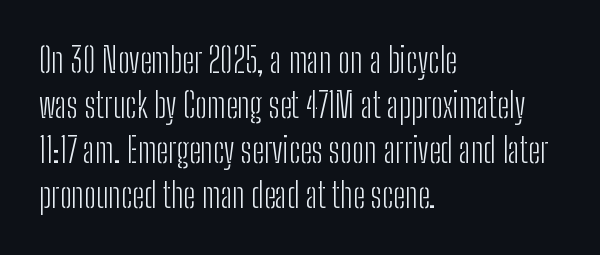
Q: Is the text bold? A: No.
Q: Is the text italic (slanted)? A: No, it is upright.
Q: Is the typeface a serif or a sans-serif typeface? A: Sans-serif.
Q: Is the text underlined? A: No.
Q: How is the paragraph aligned? A: Left-aligned.
Q: Is the spacing between letters normal or unusually wide? A: Normal.
Q: Is the spacing between lines tight, normal or loose? A: Normal.
Q: Width (condensed, normal, or wide)? A: Condensed.
Q: Stroke contrast? A: Low.
Q: x-height? A: Medium.
Q: Monospaced? A: No.
